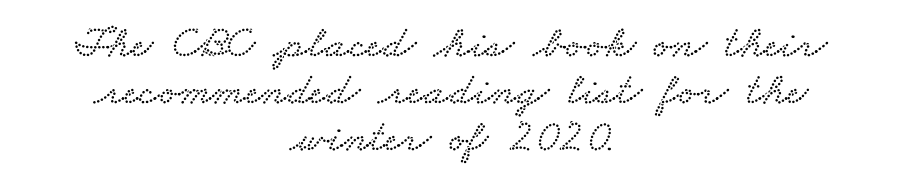
Check where the strokes stop: tiny serifs finish them off. Type without underlining. Here the designer chose a conventional face with non-uniform glyph widths. Rows of type sit shoulder to shoulder in the vertical direction. Each line is balanced around a shared central axis. Short note: letters normally spaced.
